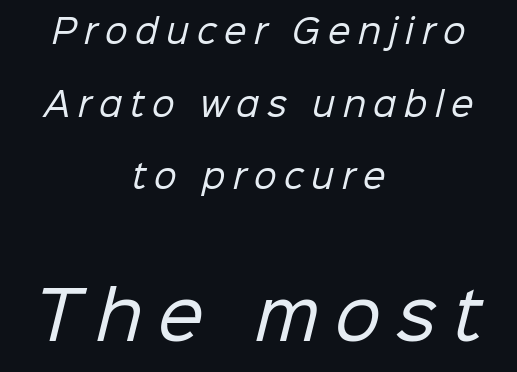
The image shows 65 px regular-weight sans-serif type; set centered, loose line spacing (2.27x), unusually wide letter spacing (+0.24 em), not underlined; the second (bottom) block is 2.03x larger; low stroke contrast and a medium x-height.
